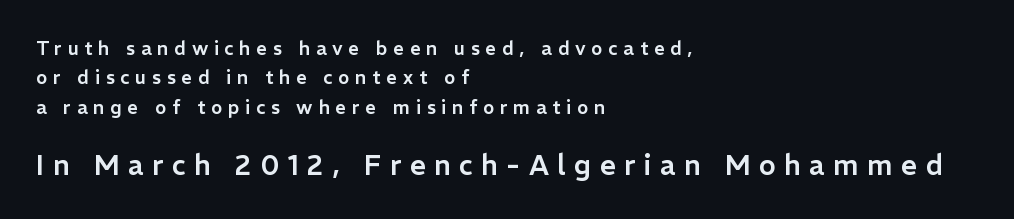
Q: Is the text italic (slanted)? A: No, it is upright.
Q: Is the typeface a serif or a sans-serif typeface? A: Sans-serif.
Q: Is the text underlined? A: No.
Q: How is the paragraph aligned? A: Left-aligned.
Q: Is the spacing between letters normal or unusually wide? A: Unusually wide.
Q: Is the spacing between lines tight, normal or loose? A: Normal.
Q: Which block of text is set in a larger size, the first (top) or the second (bottom)? A: The second (bottom) one.
Q: Width (condensed, normal, or wide)? A: Normal.
Q: Stroke contrast? A: Low.
Q: x-height? A: Medium.
Q: Monospaced? A: No.
